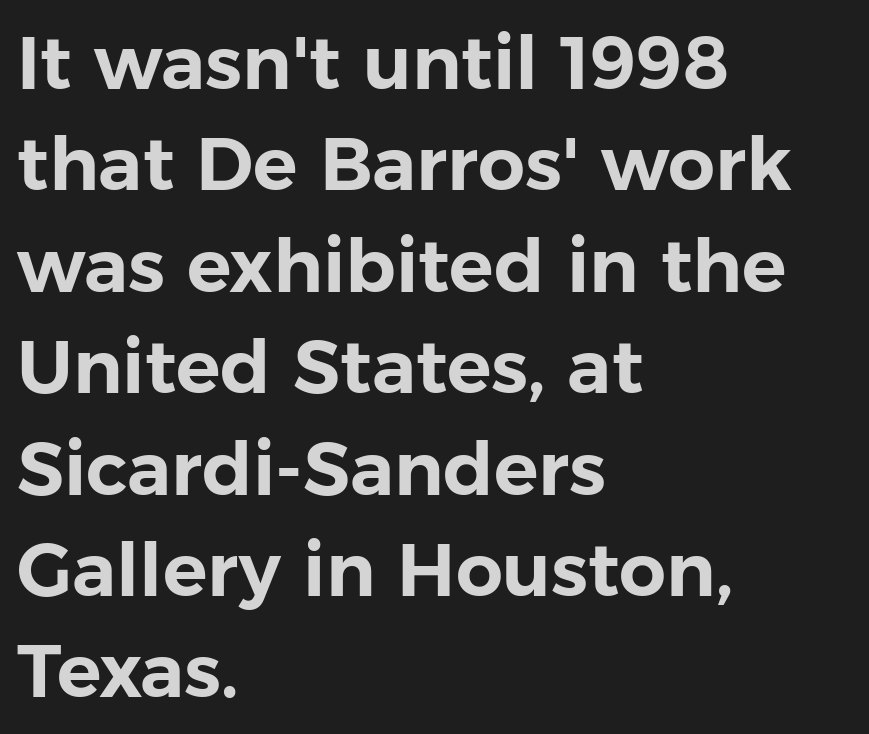
{"serif": "no", "italic": "no", "width": "normal", "stroke_contrast": "low", "x_height": "medium", "monospaced": "no", "underline": "no", "align": "left", "line_spacing": "normal", "line_spacing_ratio": 1.37, "letter_spacing": "normal", "letter_spacing_em": 0.0, "glyph_px": 74}
